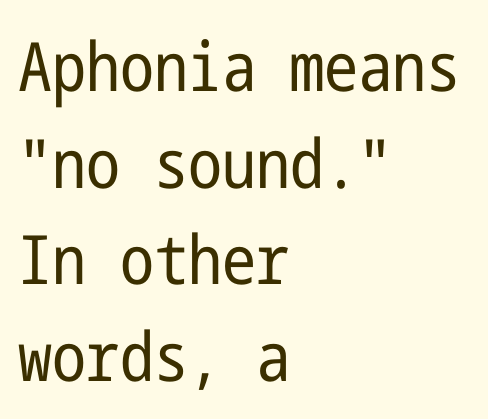
Unmarked baselines from the first word to the last. Vertically, the passage feels balanced, rows spaced as you'd expect. The face used here is rendered with its standard letterfit. The font sits on the lighter half of the weight spectrum, regular included.
